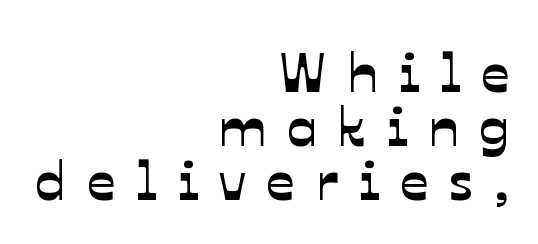
{"serif": "no", "width": "normal", "stroke_contrast": "low", "x_height": "medium", "monospaced": "no", "underline": "no", "align": "right", "line_spacing": "tight", "line_spacing_ratio": 0.96, "letter_spacing": "wide", "letter_spacing_em": 0.37, "glyph_px": 56}
